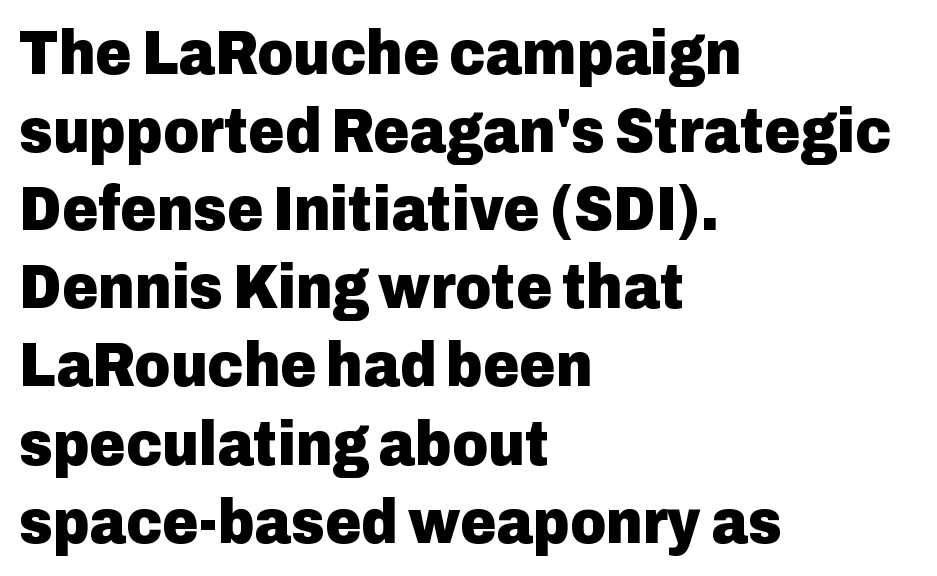
The rendering keeps characters at their native spacing. The rendering uses natural spacing where letterforms have individual widths. These lines sit exactly where default settings would place them. Do the letters lean? They stand straight. Check the space under the baseline: it is left empty. Notice how the passage keeps a crisp vertical edge on the left only.
